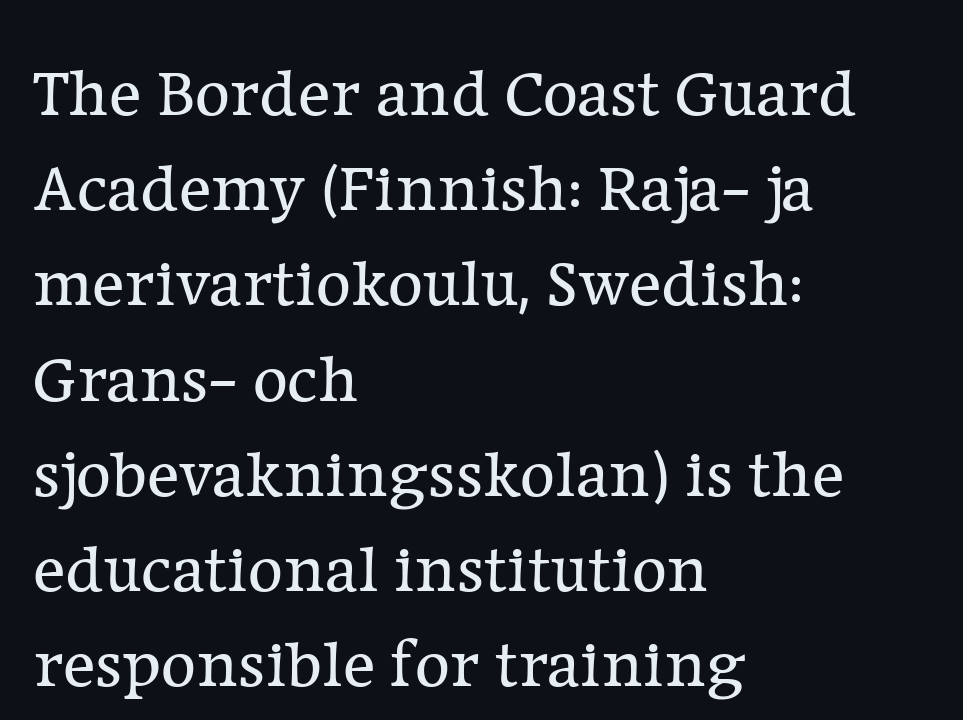
Q: Is the text bold? A: No.
Q: Is the text italic (slanted)? A: No, it is upright.
Q: Is the typeface a serif or a sans-serif typeface? A: Serif.
Q: Is the text underlined? A: No.
Q: How is the paragraph aligned? A: Left-aligned.
Q: Is the spacing between letters normal or unusually wide? A: Normal.
Q: Is the spacing between lines tight, normal or loose? A: Normal.
Q: Width (condensed, normal, or wide)? A: Normal.
Q: Stroke contrast? A: Low.
Q: x-height? A: Medium.
Q: Monospaced? A: No.
